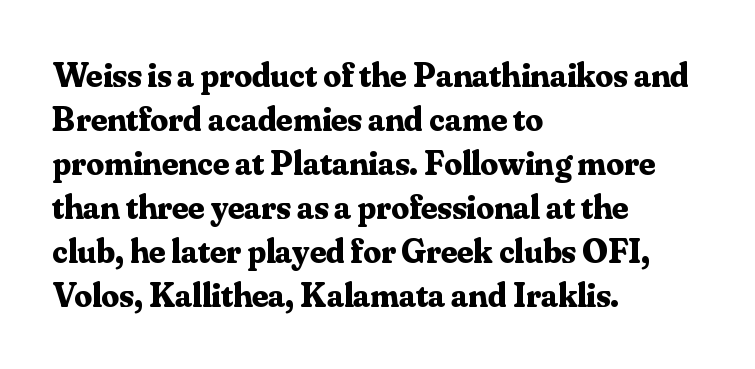
Note the varied advance widths — an 'i' is clearly narrower than an 'm'. The letters sit at their default tracking, neither squeezed nor spread. Where is the straight margin? On the left. It's the straight-up-and-down kind of type. Lines of text with bare space underneath. Interline gaps are of average width in this sample.
